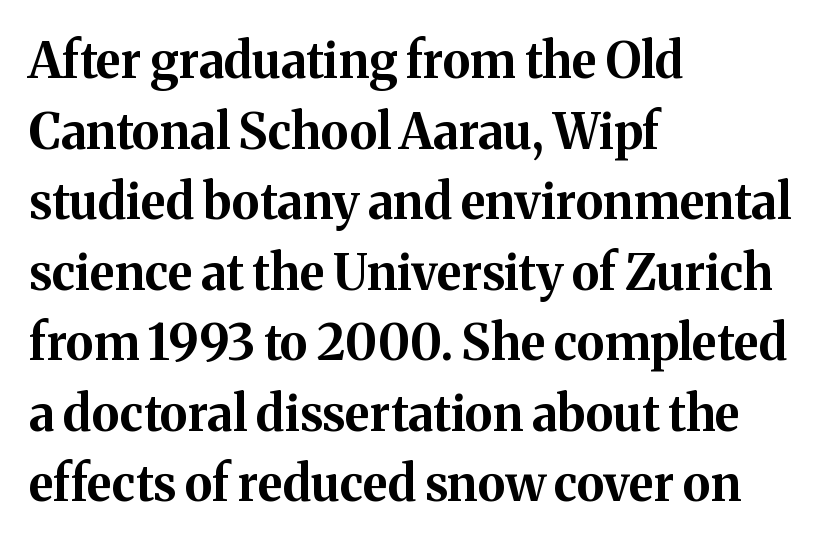
Q: Is the text bold? A: Yes.
Q: Is the text italic (slanted)? A: No, it is upright.
Q: Is the typeface a serif or a sans-serif typeface? A: Serif.
Q: Is the text underlined? A: No.
Q: How is the paragraph aligned? A: Left-aligned.
Q: Is the spacing between letters normal or unusually wide? A: Normal.
Q: Is the spacing between lines tight, normal or loose? A: Normal.
Q: Width (condensed, normal, or wide)? A: Normal.
Q: Stroke contrast? A: Medium.
Q: x-height? A: Medium.
Q: Monospaced? A: No.
